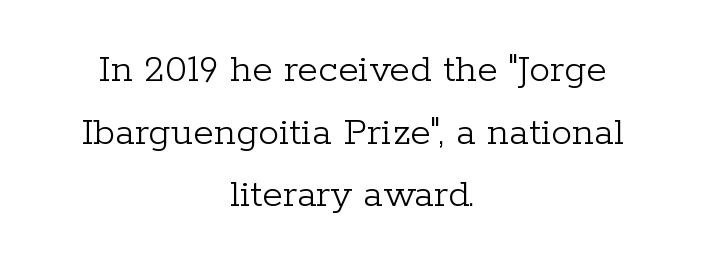
{"serif": "yes", "italic": "no", "bold": "no", "weight": "light", "width": "normal", "stroke_contrast": "low", "x_height": "medium", "monospaced": "no", "underline": "no", "align": "center", "line_spacing": "normal", "line_spacing_ratio": 1.49, "letter_spacing": "normal", "letter_spacing_em": 0.0, "glyph_px": 42}
